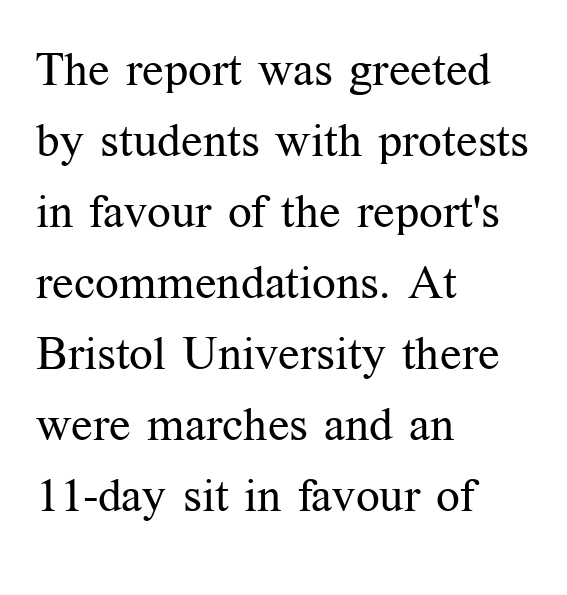
Between one letter and the next there's only the usual sliver of space. Descender tails drop into unmarked territory. Character widths vary here, with narrow letters taking less room than wide ones. Vertical strokes here are truly vertical. No letter is thick-stroked: the sample isn't bold.
